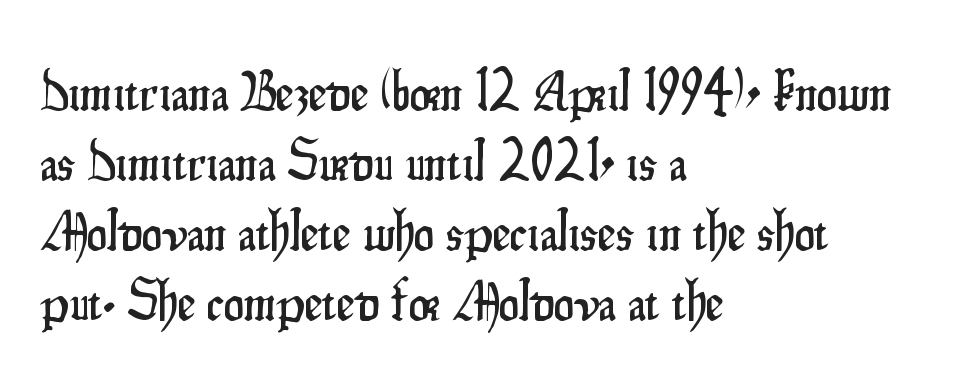
Q: Is the text italic (slanted)? A: No, it is upright.
Q: Is the typeface a serif or a sans-serif typeface? A: Sans-serif.
Q: Is the text underlined? A: No.
Q: How is the paragraph aligned? A: Left-aligned.
Q: Is the spacing between letters normal or unusually wide? A: Normal.
Q: Width (condensed, normal, or wide)? A: Condensed.
Q: Stroke contrast? A: Low.
Q: x-height? A: Small.
Q: Monospaced? A: No.
